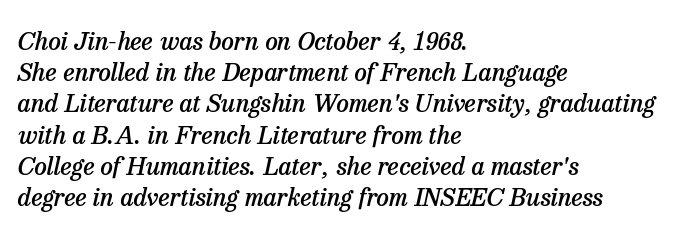
The image shows 25 px text type, italic (leaning right); set left-aligned, normal line spacing (1.25x), normal letter spacing, not underlined.
